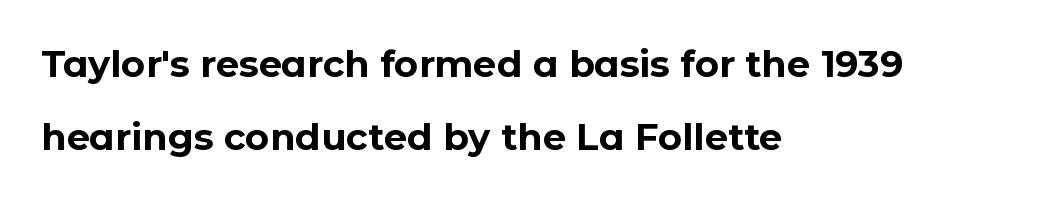
Unlike italic type, these characters show no tilt at all. Decoration check: the copy has no underline. The lines in this sample share a left origin and differ only in where they stop. Pretty heavy lettering here — definitely bold. Rows of type keep a wide berth in the vertical direction. Here the designer chose a conventional face with non-uniform glyph widths.
